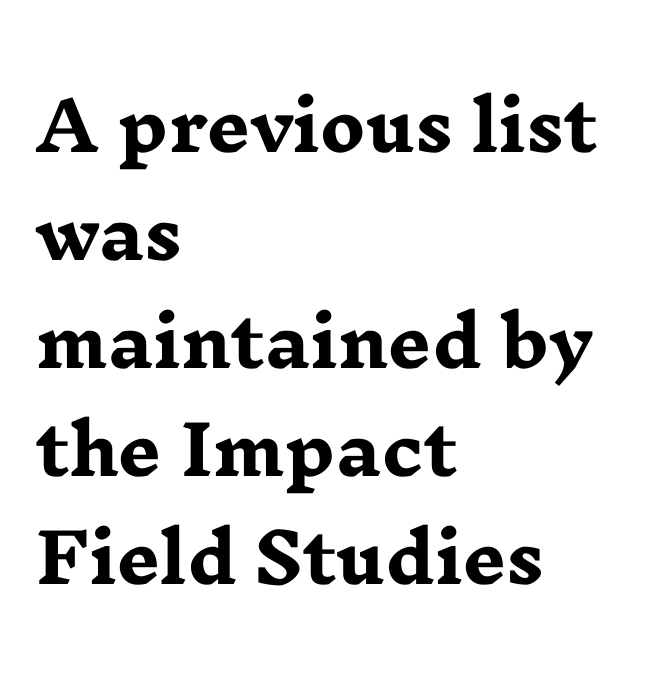
Q: Is the text bold? A: Yes.
Q: Is the text italic (slanted)? A: No, it is upright.
Q: Is the typeface a serif or a sans-serif typeface? A: Serif.
Q: Is the text underlined? A: No.
Q: How is the paragraph aligned? A: Left-aligned.
Q: Is the spacing between letters normal or unusually wide? A: Normal.
Q: Is the spacing between lines tight, normal or loose? A: Normal.
Q: Width (condensed, normal, or wide)? A: Wide.
Q: Stroke contrast? A: Low.
Q: x-height? A: Medium.
Q: Monospaced? A: No.
